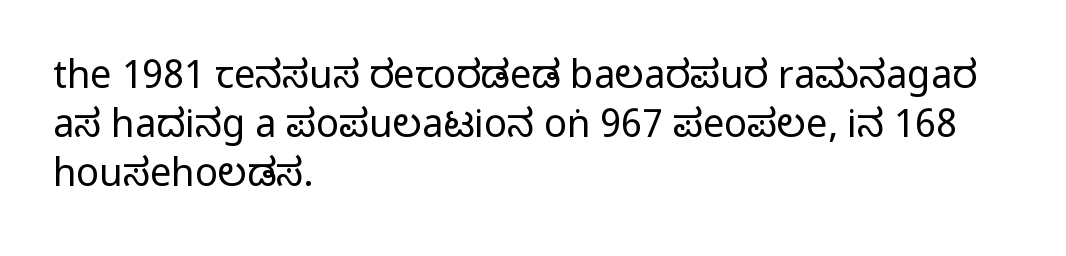
Type without underlining. This sample keeps an unexceptional amount of space between lines. The letters advance in unequal steps, a hallmark of proportional type. The ragged edge is on the right, which tells us the setting is flush left.
